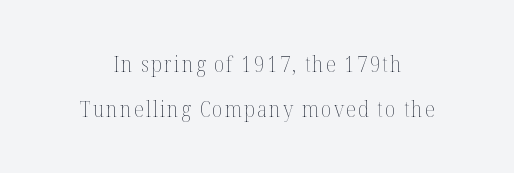
{"italic": "no", "bold": "no", "underline": "no", "line_spacing": "loose", "line_spacing_ratio": 2.13, "glyph_px": 21}
